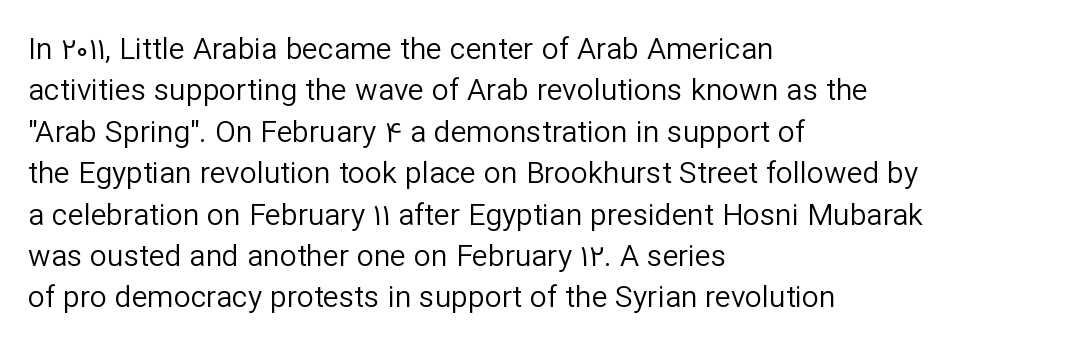
{"serif": "no", "italic": "no", "bold": "no", "weight": "regular", "width": "normal", "stroke_contrast": "low", "x_height": "medium", "monospaced": "no", "underline": "no", "align": "left", "line_spacing": "normal", "line_spacing_ratio": 1.38, "letter_spacing": "normal", "letter_spacing_em": 0.0, "glyph_px": 30}
